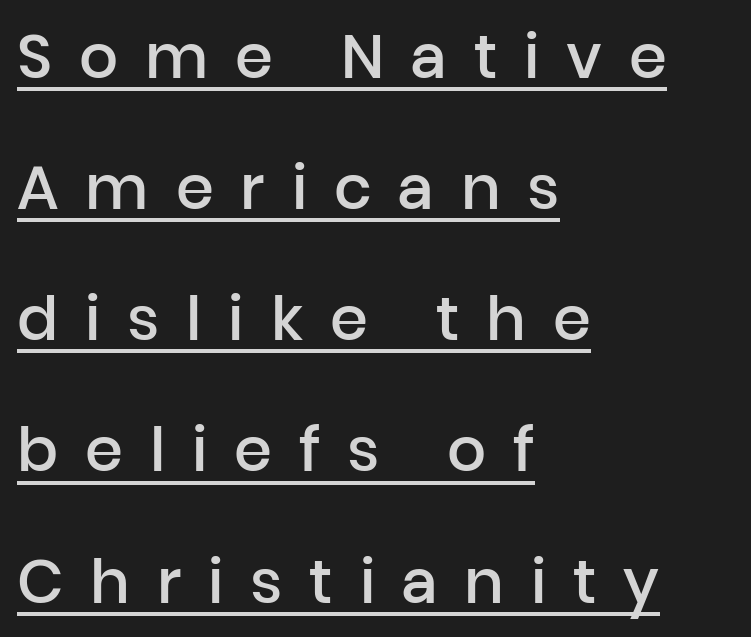
The image shows 61 px semibold sans-serif type, upright; set left-aligned, loose line spacing (2.15x), unusually wide letter spacing (+0.44 em), underlined; low stroke contrast and a medium x-height.
